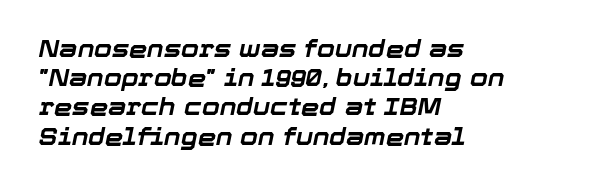
Q: Is the text bold? A: Yes.
Q: Is the text italic (slanted)? A: Yes, it leans right by about 12 degrees.
Q: Is the text underlined? A: No.
Q: How is the paragraph aligned? A: Left-aligned.
Q: Is the spacing between letters normal or unusually wide? A: Normal.
Q: Is the spacing between lines tight, normal or loose? A: Normal.
